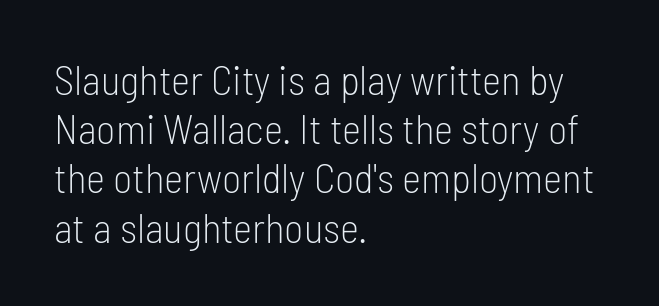
Q: Is the text bold? A: No.
Q: Is the text italic (slanted)? A: No, it is upright.
Q: Is the typeface a serif or a sans-serif typeface? A: Sans-serif.
Q: Is the text underlined? A: No.
Q: How is the paragraph aligned? A: Left-aligned.
Q: Is the spacing between letters normal or unusually wide? A: Normal.
Q: Width (condensed, normal, or wide)? A: Condensed.
Q: Stroke contrast? A: Low.
Q: x-height? A: Medium.
Q: Monospaced? A: No.
